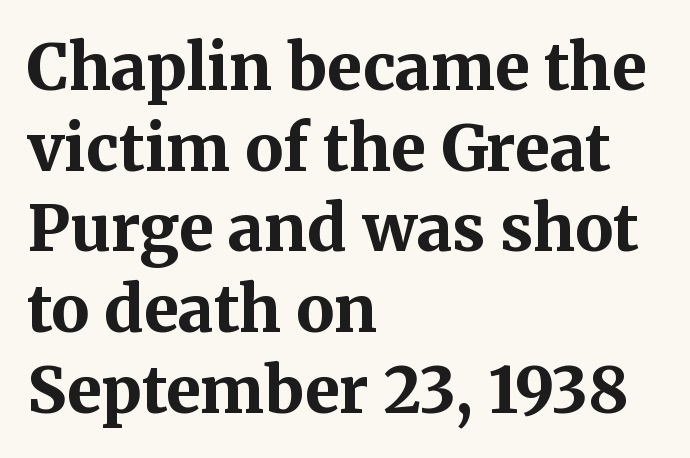
Q: Is the text bold? A: Yes.
Q: Is the text italic (slanted)? A: No, it is upright.
Q: Is the typeface a serif or a sans-serif typeface? A: Serif.
Q: Is the text underlined? A: No.
Q: How is the paragraph aligned? A: Left-aligned.
Q: Is the spacing between letters normal or unusually wide? A: Normal.
Q: Is the spacing between lines tight, normal or loose? A: Normal.
Q: Width (condensed, normal, or wide)? A: Normal.
Q: Stroke contrast? A: Medium.
Q: x-height? A: Medium.
Q: Monospaced? A: No.
